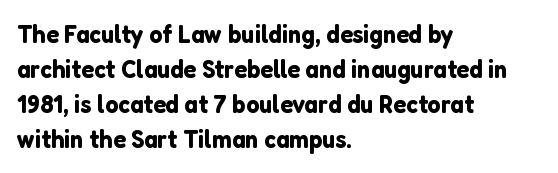
Upright lettering throughout. A classic flush-left, rag-right setting is used for this passage. Underlining? Definitely not there. The passage shown stacks its lines at a standard gap. The letterforms sit shoulder to shoulder at normal distance.
